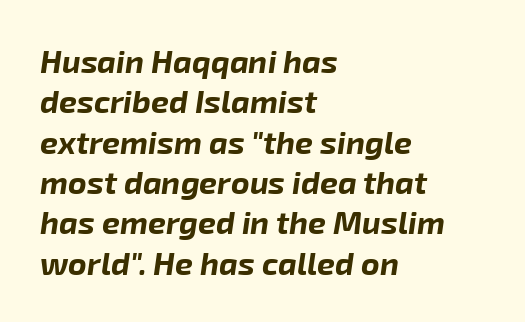
The image shows 32 px bold type, italic (leaning right); set left-aligned, normal line spacing (1.26x), normal letter spacing, not underlined; low stroke contrast and a medium x-height.
